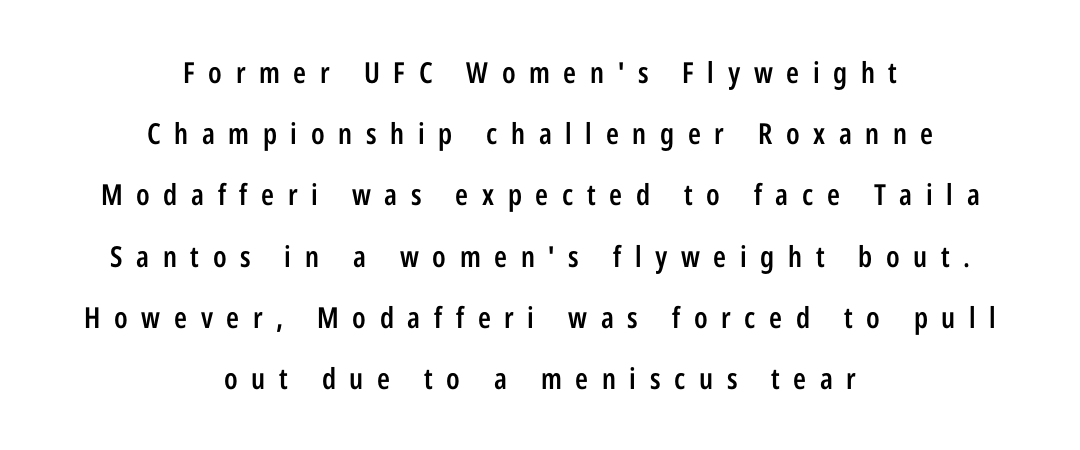
The image shows 29 px semibold, condensed sans-serif type, upright; set centered, loose line spacing (2.11x), unusually wide letter spacing (+0.47 em), not underlined; low stroke contrast and a medium x-height.
